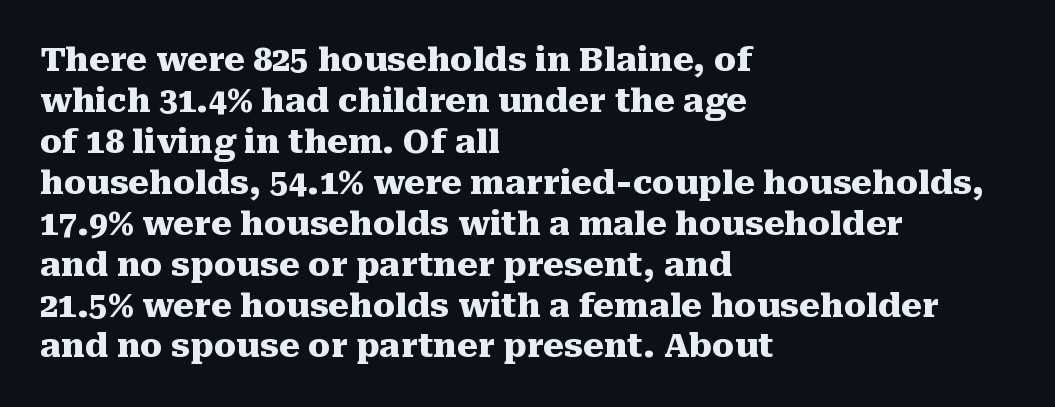
The image shows 33 px heavy serif type, upright; set left-aligned, line spacing 1.24x, normal letter spacing, not underlined; medium stroke contrast and a medium x-height.
